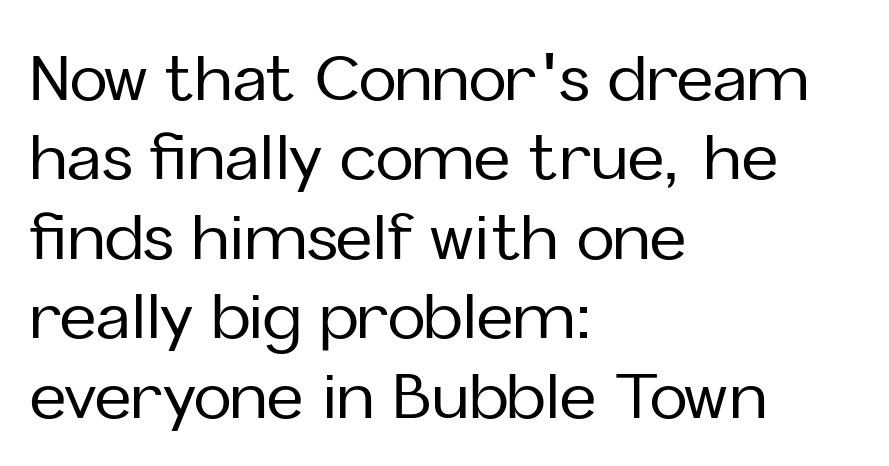
{"serif": "no", "italic": "no", "width": "normal", "stroke_contrast": "low", "x_height": "medium", "monospaced": "no", "underline": "no", "align": "left", "line_spacing": "normal", "line_spacing_ratio": 1.26, "letter_spacing": "normal", "letter_spacing_em": 0.0, "glyph_px": 63}
